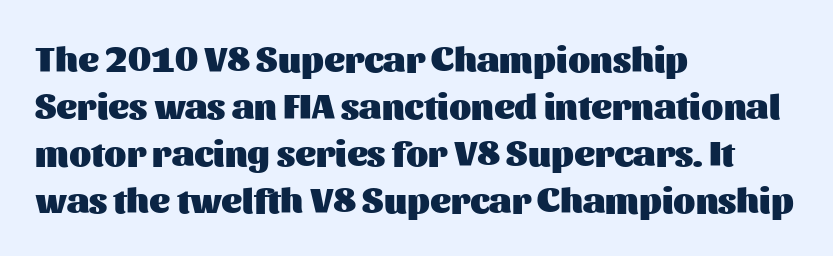
The image shows 36 px heavy sans-serif type, upright; set left-aligned, normal line spacing (1.31x), normal letter spacing, not underlined; medium stroke contrast and a medium x-height.
